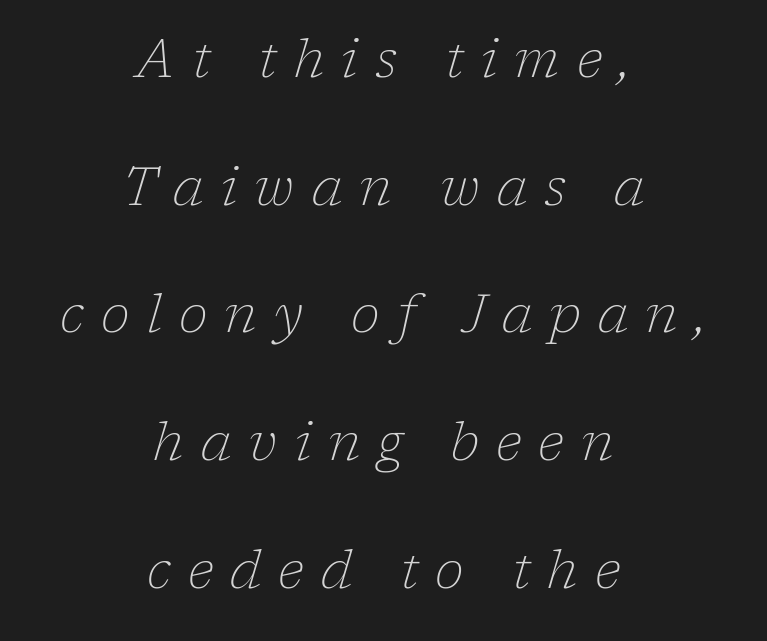
Between one letter and the next there's a generous, obvious gap. If you measured baseline to baseline, you'd find a long distance. The foot of each line stays bare and open. The typeface chosen for these lines features serifs. The letters are slanted; this is an italic face. Compared with a flush-left layout, this one balances lines on the center instead.
